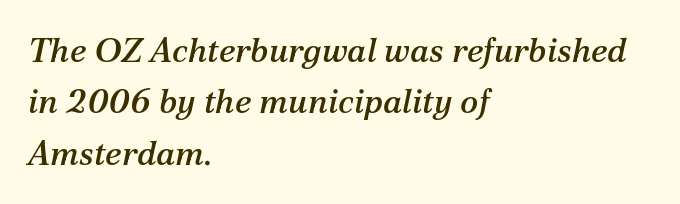
The image shows 34 px serif type, italic (leaning right); set left-aligned, normal line spacing (1.51x), normal letter spacing, not underlined; medium stroke contrast and a medium x-height.
